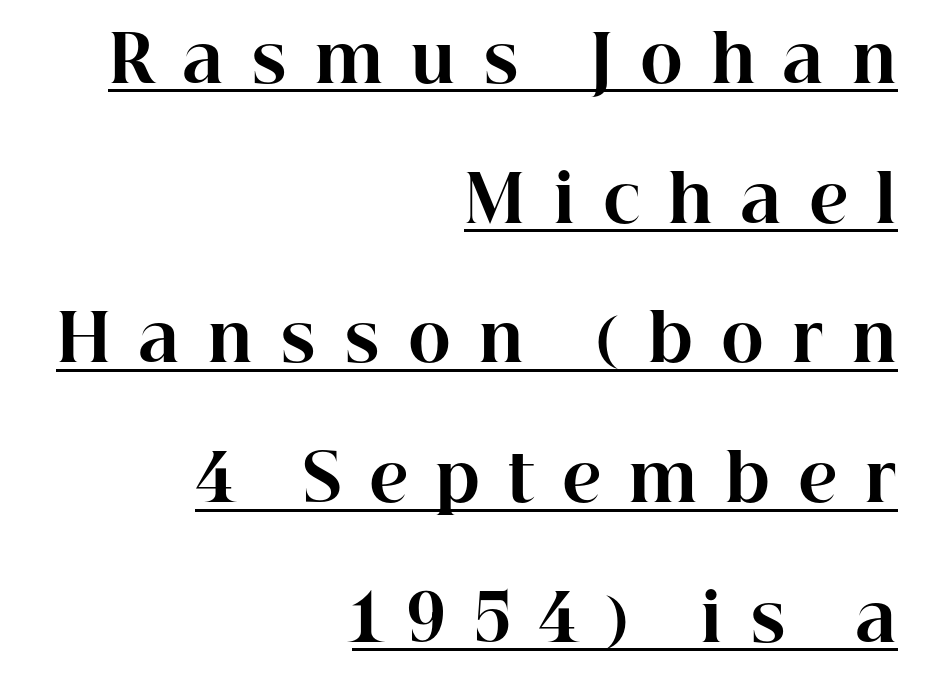
The image shows 65 px bold serif type, upright; set right-aligned, loose line spacing (2.15x), unusually wide letter spacing (+0.42 em), underlined; high stroke contrast and a medium x-height.
